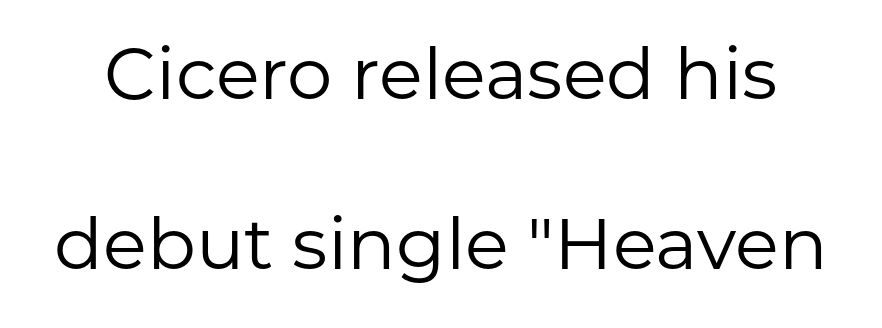
One glance says open: line gaps are wider than usual. Spacing verdict: proportional, widths tailored to each character. Classification — sans serif. No letter is thick-stroked: the sample isn't bold. Italic: no, the glyphs are upright roman. Beneath every word, the page is bare.
